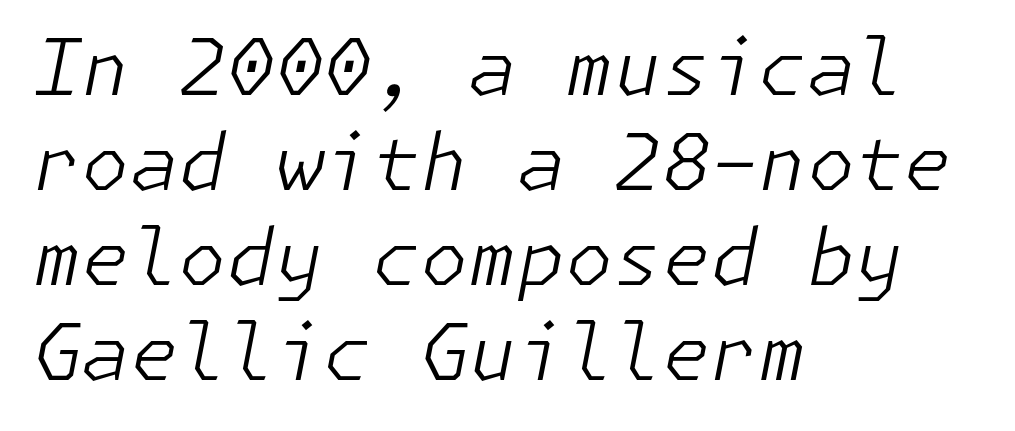
Bare-footed words on every line. Posture: slanted. Which margin do the lines hug? The left one — the right edge is uneven. A typesetter would call this zero additional tracking. Stems and bowls with no extra thickness — not bold.
